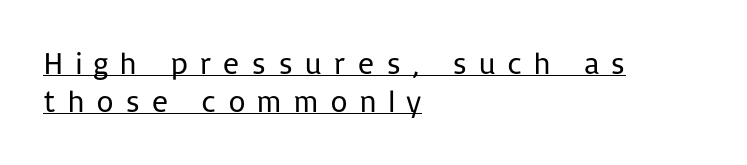
The image shows 31 px regular-weight sans-serif type, upright; set left-aligned, line spacing 1.23x, unusually wide letter spacing (+0.35 em), underlined; low stroke contrast and a medium x-height.
